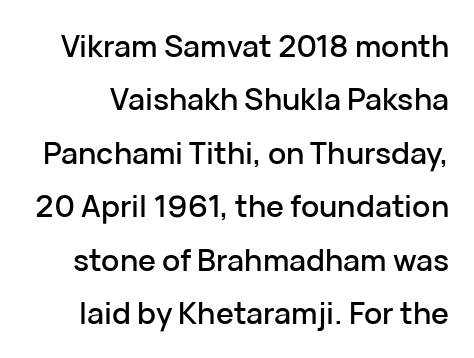
Q: Is the text italic (slanted)? A: No, it is upright.
Q: Is the typeface a serif or a sans-serif typeface? A: Sans-serif.
Q: Is the text underlined? A: No.
Q: Is the spacing between letters normal or unusually wide? A: Normal.
Q: Width (condensed, normal, or wide)? A: Normal.
Q: Stroke contrast? A: Low.
Q: x-height? A: Medium.
Q: Monospaced? A: No.
